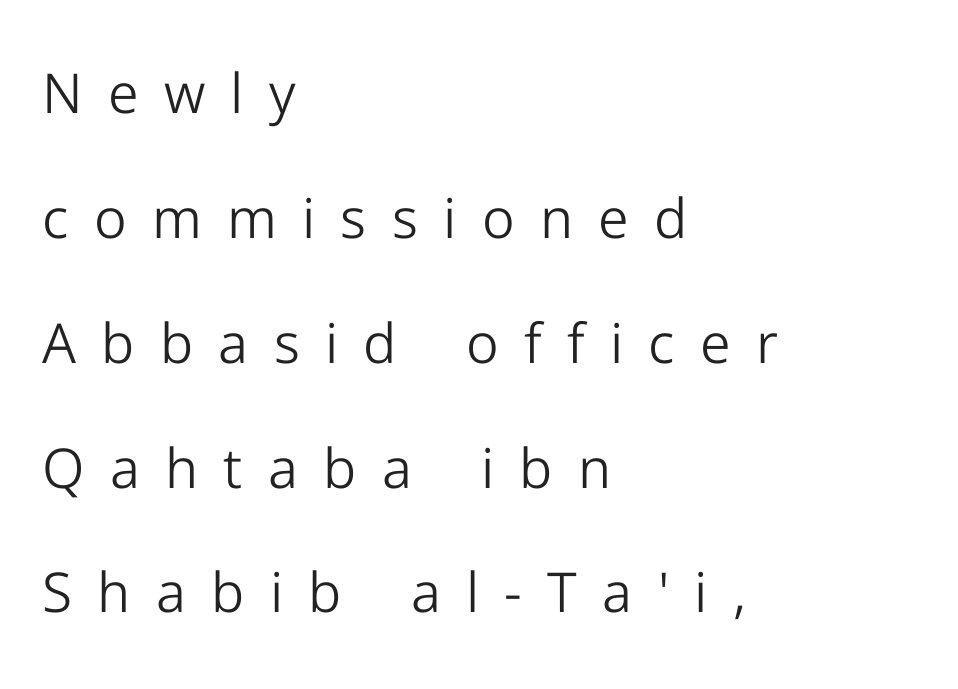
The image shows 55 px light sans-serif type, upright; set left-aligned, loose line spacing (2.27x), unusually wide letter spacing (+0.46 em), not underlined; low stroke contrast and a medium x-height.
